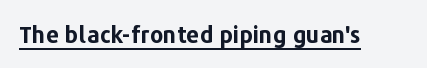
{"italic": "no", "bold": "yes", "underline": "yes", "letter_spacing": "normal", "letter_spacing_em": 0.0, "glyph_px": 23}
